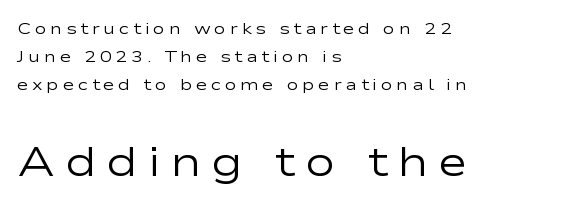
{"serif": "no", "italic": "no", "bold": "no", "weight": "regular", "width": "wide", "stroke_contrast": "low", "x_height": "medium", "monospaced": "no", "underline": "no", "align": "left", "line_spacing_ratio": 1.76, "letter_spacing": "wide", "letter_spacing_em": 0.23, "larger_block": "second", "size_ratio": 2.56, "glyph_px": 41}
